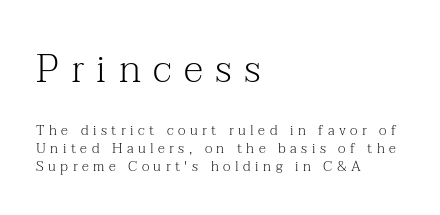
{"serif": "yes", "italic": "no", "bold": "no", "weight": "light", "width": "normal", "stroke_contrast": "medium", "x_height": "medium", "monospaced": "no", "underline": "no", "align": "left", "line_spacing": "normal", "line_spacing_ratio": 1.29, "letter_spacing": "wide", "letter_spacing_em": 0.32, "larger_block": "first", "size_ratio": 2.79, "glyph_px": 39}
